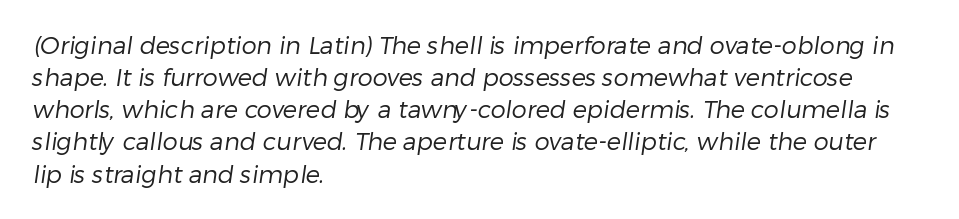
Q: Is the text bold? A: No.
Q: Is the text underlined? A: No.
Q: How is the paragraph aligned? A: Left-aligned.
Q: Is the spacing between letters normal or unusually wide? A: Normal.
Q: Is the spacing between lines tight, normal or loose? A: Normal.
